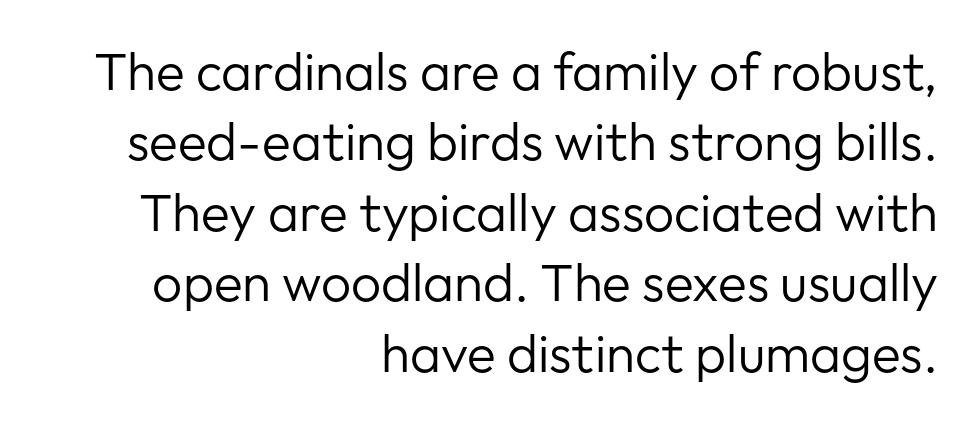
{"serif": "no", "italic": "no", "bold": "no", "weight": "regular", "width": "normal", "stroke_contrast": "low", "x_height": "medium", "monospaced": "no", "underline": "no", "align": "right", "line_spacing": "normal", "line_spacing_ratio": 1.33, "letter_spacing": "normal", "letter_spacing_em": 0.0, "glyph_px": 53}
